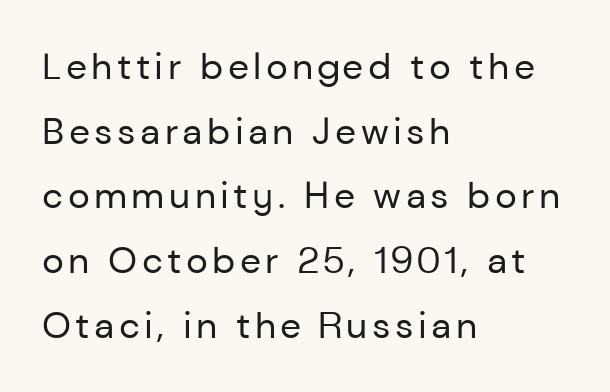
{"serif": "no", "italic": "no", "bold": "no", "weight": "regular", "width": "normal", "stroke_contrast": "low", "x_height": "medium", "monospaced": "no", "underline": "no", "align": "left", "line_spacing_ratio": 1.75, "glyph_px": 37}
